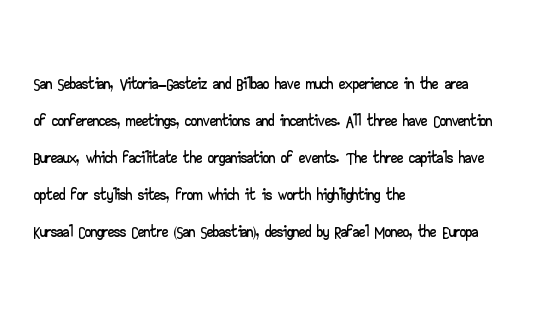
The image shows 25 px text type, upright; set left-aligned, normal line spacing (1.48x), normal letter spacing, not underlined.
